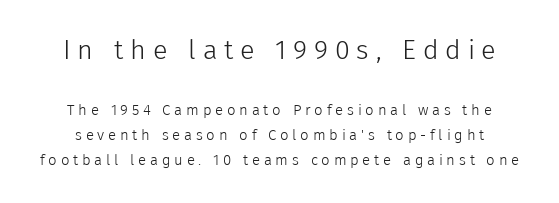
No italicization has been applied; the sample stays upright. Is there much room between lines? A standard amount, neither cramped nor airy. No word sits above an underline. Stroke mass is kept to a normal reading level or below. Observe the wide spacing: letters keep a clear distance from each other.
